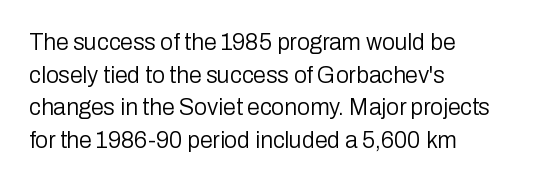
{"italic": "no", "bold": "no", "underline": "no", "align": "left", "line_spacing": "normal", "line_spacing_ratio": 1.42, "letter_spacing": "normal", "letter_spacing_em": 0.0, "glyph_px": 23}
